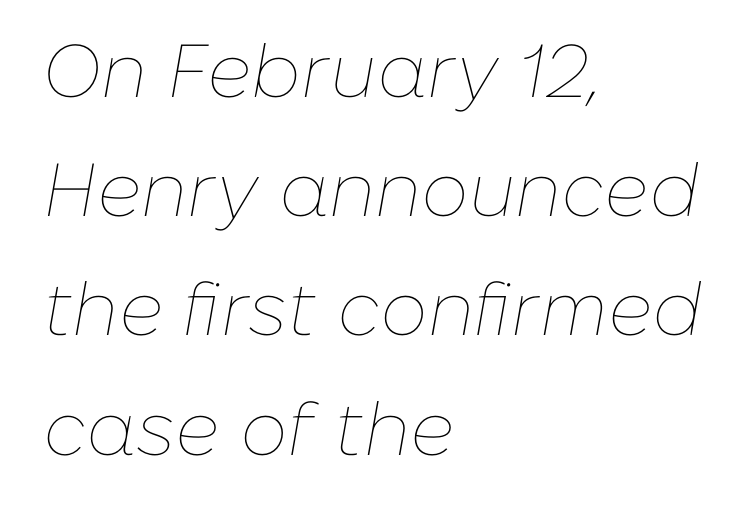
Posture: slanted. Each line starts at the same left margin while the right side varies. The rendering uses natural spacing where letterforms have individual widths. If you measured baseline to baseline, you'd find a middling distance. Nothing unusual about the tracking: characters are spaced as the font intends. The characters are drawn with everyday or finer stroke widths.
